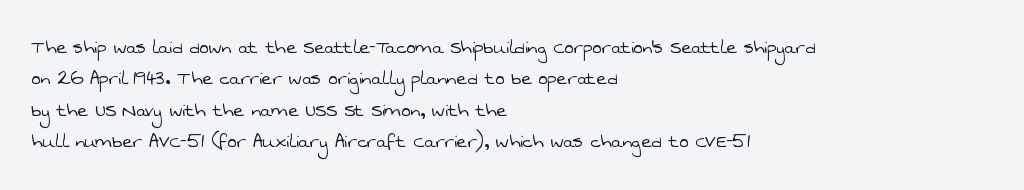
The image shows 22 px text type; set left-aligned, normal line spacing (1.43x), normal letter spacing, not underlined.
